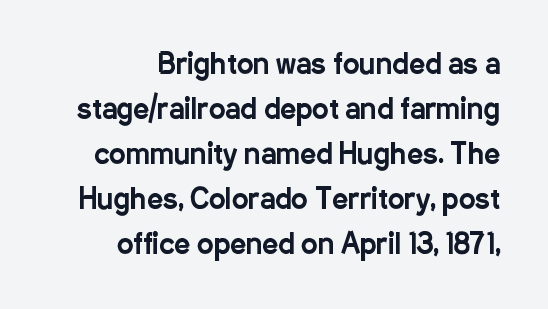
Q: Is the text italic (slanted)? A: No, it is upright.
Q: Is the typeface a serif or a sans-serif typeface? A: Sans-serif.
Q: Is the text underlined? A: No.
Q: How is the paragraph aligned? A: Right-aligned.
Q: Is the spacing between letters normal or unusually wide? A: Normal.
Q: Is the spacing between lines tight, normal or loose? A: Normal.
Q: Width (condensed, normal, or wide)? A: Condensed.
Q: Stroke contrast? A: Low.
Q: x-height? A: Medium.
Q: Monospaced? A: No.
